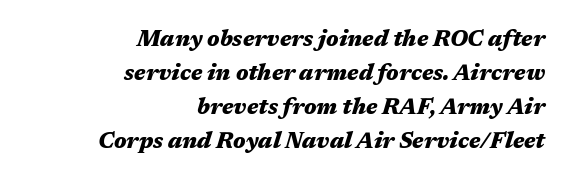
Q: Is the text bold? A: Yes.
Q: Is the text italic (slanted)? A: Yes, it leans right by about 17 degrees.
Q: Is the text underlined? A: No.
Q: How is the paragraph aligned? A: Right-aligned.
Q: Is the spacing between letters normal or unusually wide? A: Normal.
Q: Is the spacing between lines tight, normal or loose? A: Normal.
